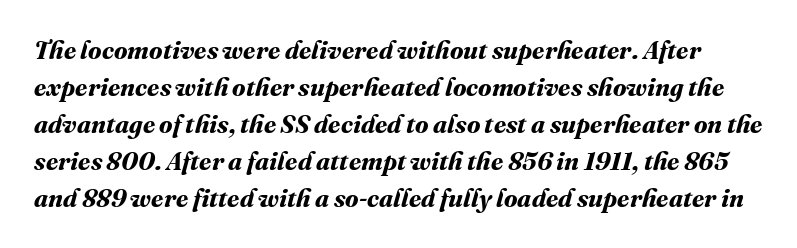
{"bold": "yes", "underline": "no", "line_spacing": "normal", "line_spacing_ratio": 1.48, "letter_spacing": "normal", "letter_spacing_em": 0.0, "glyph_px": 25}
